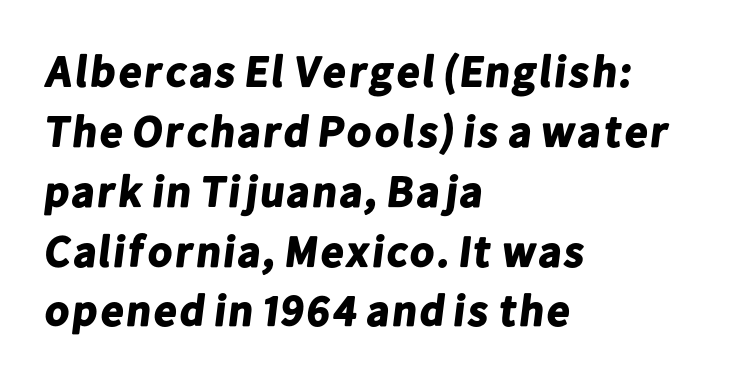
{"serif": "no", "bold": "yes", "weight": "bold", "width": "normal", "stroke_contrast": "low", "x_height": "medium", "monospaced": "no", "underline": "no", "align": "left", "line_spacing": "normal", "line_spacing_ratio": 1.36, "letter_spacing": "normal", "letter_spacing_em": 0.0, "glyph_px": 44}
